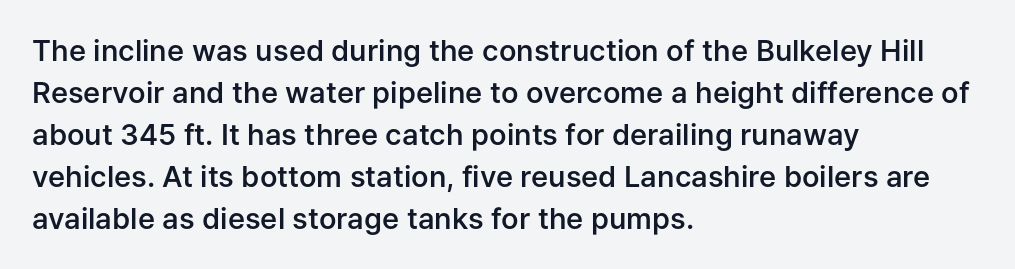
Q: Is the text bold? A: Semi-bold.
Q: Is the text italic (slanted)? A: No, it is upright.
Q: Is the typeface a serif or a sans-serif typeface? A: Sans-serif.
Q: Is the text underlined? A: No.
Q: How is the paragraph aligned? A: Left-aligned.
Q: Is the spacing between letters normal or unusually wide? A: Normal.
Q: Is the spacing between lines tight, normal or loose? A: Normal.
Q: Width (condensed, normal, or wide)? A: Normal.
Q: Stroke contrast? A: Low.
Q: x-height? A: Medium.
Q: Monospaced? A: No.
